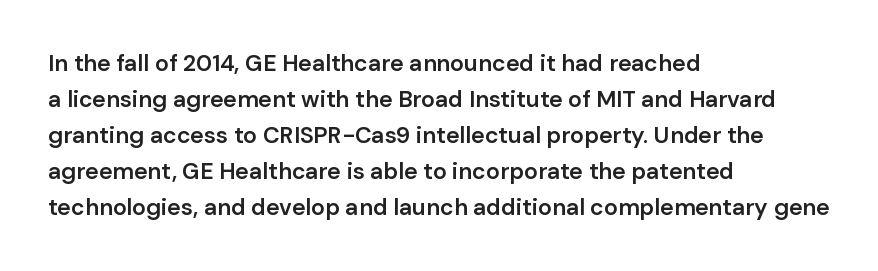
Q: Is the text bold? A: Semi-bold.
Q: Is the text italic (slanted)? A: No, it is upright.
Q: Is the text underlined? A: No.
Q: How is the paragraph aligned? A: Left-aligned.
Q: Is the spacing between letters normal or unusually wide? A: Normal.
Q: Is the spacing between lines tight, normal or loose? A: Normal.
